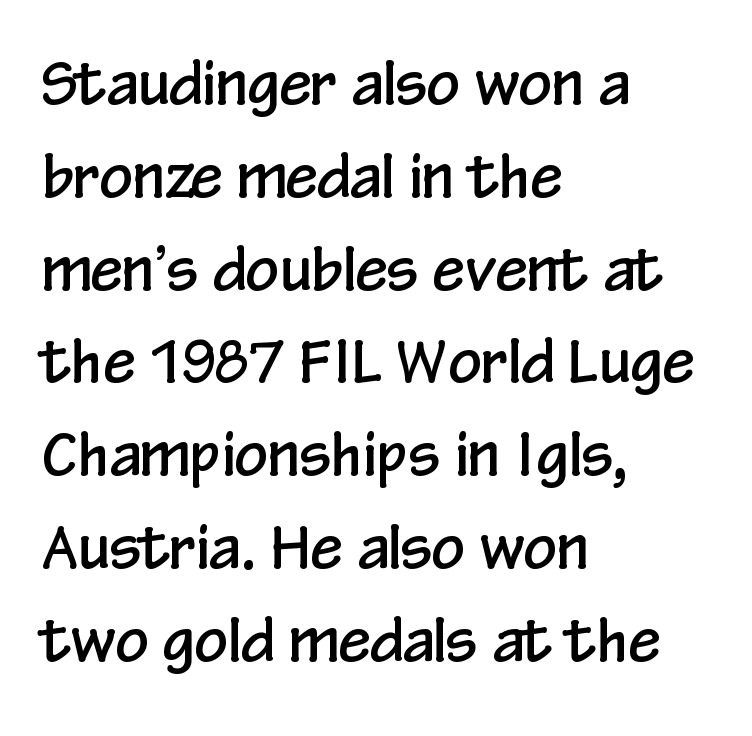
{"serif": "no", "italic": "no", "width": "condensed", "stroke_contrast": "low", "x_height": "medium", "monospaced": "no", "underline": "no", "align": "left", "line_spacing": "normal", "line_spacing_ratio": 1.6, "letter_spacing": "normal", "letter_spacing_em": 0.0, "glyph_px": 58}
